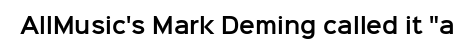
The image shows 21 px text type, upright; set normal letter spacing, not underlined.
